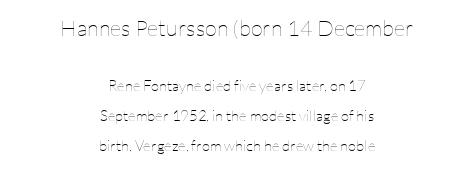
Q: Is the text bold? A: No.
Q: Is the text italic (slanted)? A: No, it is upright.
Q: Is the text underlined? A: No.
Q: How is the paragraph aligned? A: Centered.
Q: Is the spacing between letters normal or unusually wide? A: Normal.
Q: Is the spacing between lines tight, normal or loose? A: Loose.
Q: Which block of text is set in a larger size, the first (top) or the second (bottom)? A: The first (top) one.
